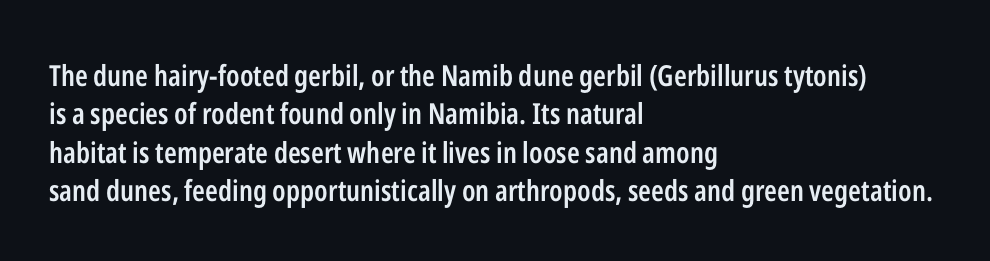
The image shows 29 px semibold, condensed sans-serif type, upright; set left-aligned, normal line spacing (1.32x), normal letter spacing, not underlined; low stroke contrast and a medium x-height.
